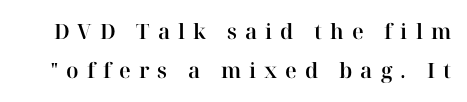
Every stem runs plumb, perpendicular to the baseline. Descenders hang freely into open space. Short note: letters widely spaced.
